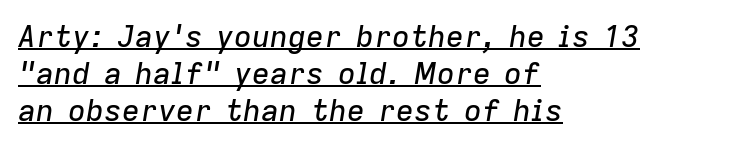
Q: Is the text italic (slanted)? A: Yes, it leans right by about 9 degrees.
Q: Is the text underlined? A: Yes.
Q: How is the paragraph aligned? A: Left-aligned.
Q: Is the spacing between letters normal or unusually wide? A: Normal.
Q: Width (condensed, normal, or wide)? A: Normal.
Q: Stroke contrast? A: Low.
Q: x-height? A: Medium.
Q: Monospaced? A: No.
